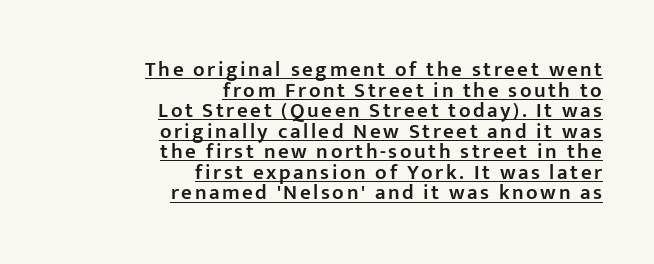
Alignment: flush right. A rule runs beneath these lines of type. In terms of posture, this sample is upright. The space between consecutive lines is stingy.
